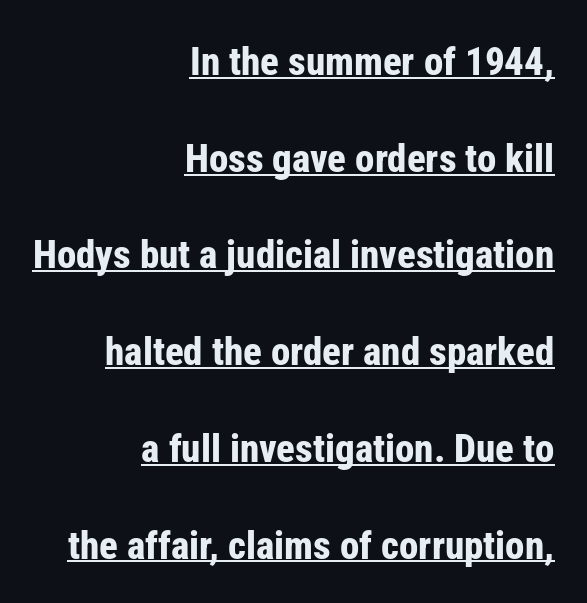
Q: Is the text bold? A: Yes.
Q: Is the text italic (slanted)? A: No, it is upright.
Q: Is the typeface a serif or a sans-serif typeface? A: Sans-serif.
Q: Is the text underlined? A: Yes.
Q: How is the paragraph aligned? A: Right-aligned.
Q: Is the spacing between letters normal or unusually wide? A: Normal.
Q: Is the spacing between lines tight, normal or loose? A: Loose.
Q: Width (condensed, normal, or wide)? A: Condensed.
Q: Stroke contrast? A: Low.
Q: x-height? A: Medium.
Q: Monospaced? A: No.
